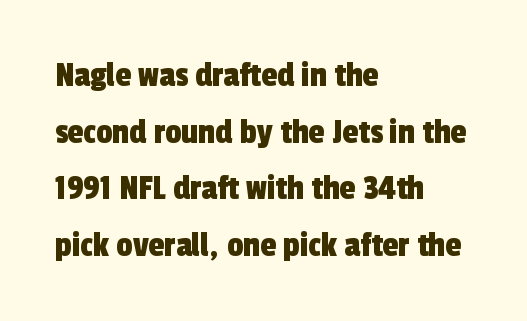
The image shows 36 px condensed sans-serif type; set left-aligned, normal line spacing (1.57x), normal letter spacing, not underlined; a medium x-height.
